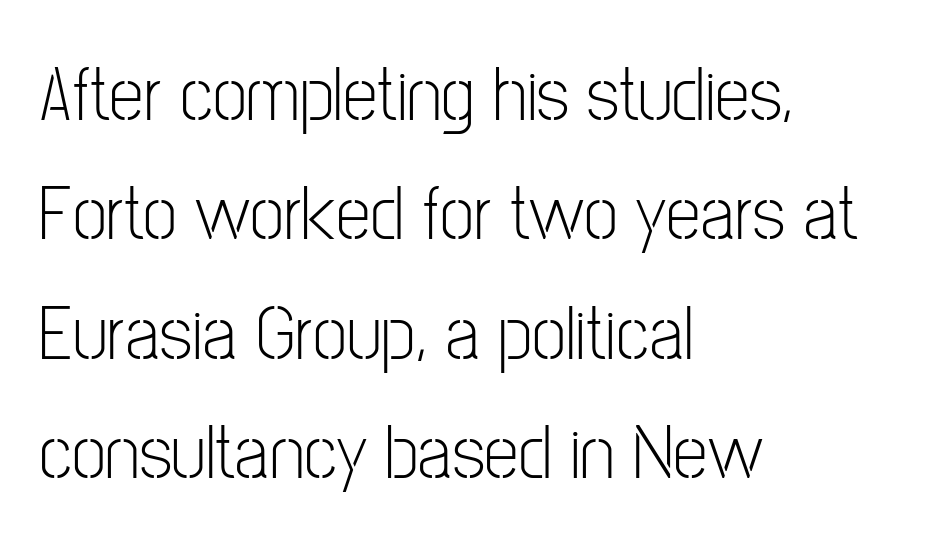
The image shows 78 px light, condensed sans-serif type, upright; set left-aligned, normal line spacing (1.53x), normal letter spacing, not underlined; low stroke contrast and a medium x-height.
